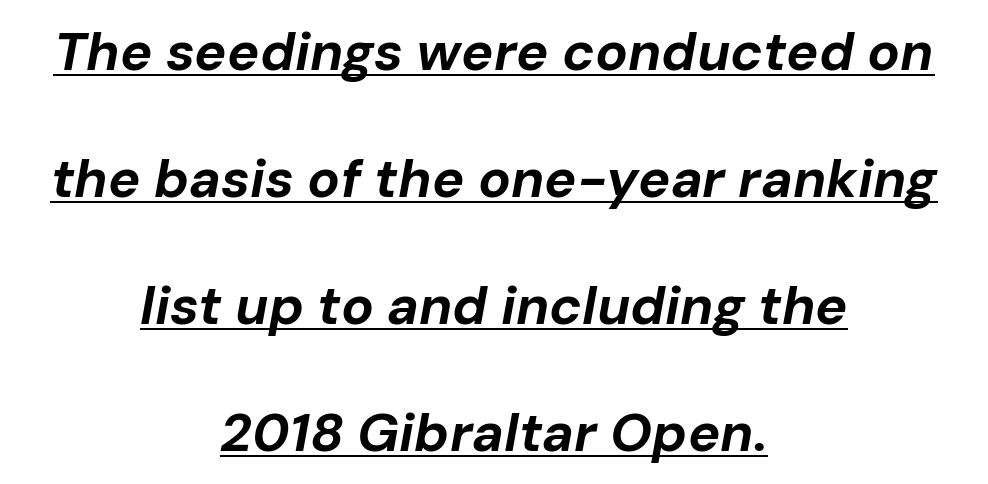
Q: Is the text bold? A: Yes.
Q: Is the text italic (slanted)? A: Yes, it leans right by about 10 degrees.
Q: Is the text underlined? A: Yes.
Q: How is the paragraph aligned? A: Centered.
Q: Is the spacing between letters normal or unusually wide? A: Normal.
Q: Is the spacing between lines tight, normal or loose? A: Loose.
Q: Width (condensed, normal, or wide)? A: Normal.
Q: Stroke contrast? A: Low.
Q: x-height? A: Medium.
Q: Monospaced? A: No.
